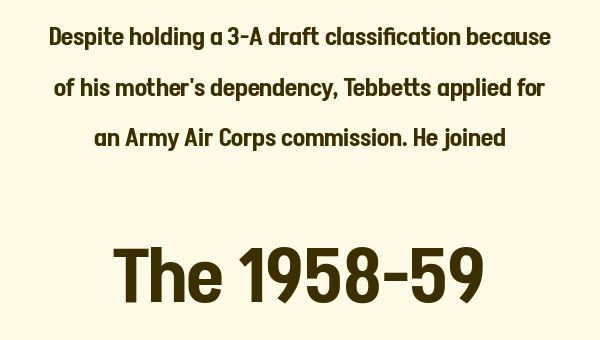
Q: Is the text italic (slanted)? A: No, it is upright.
Q: Is the typeface a serif or a sans-serif typeface? A: Sans-serif.
Q: Is the text underlined? A: No.
Q: How is the paragraph aligned? A: Centered.
Q: Is the spacing between letters normal or unusually wide? A: Normal.
Q: Is the spacing between lines tight, normal or loose? A: Loose.
Q: Which block of text is set in a larger size, the first (top) or the second (bottom)? A: The second (bottom) one.
Q: Width (condensed, normal, or wide)? A: Condensed.
Q: Stroke contrast? A: Low.
Q: x-height? A: Medium.
Q: Monospaced? A: No.
